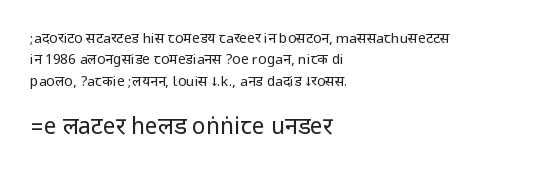
The image shows 23 px text type, upright; set left-aligned, normal line spacing (1.52x), normal letter spacing, not underlined; the second (bottom) block is 1.64x larger.
